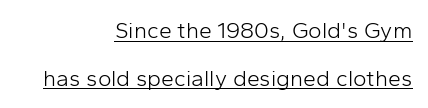
The typesetter has applied underlining to the passage shown. The passage is arranged like a letterhead date or caption credit — flush right. Weight class: somewhere from thin through regular. Does the lettering tilt? It doesn't — this is upright. Is the letter spacing exaggerated? No — it looks like the ordinary default. Leading: increased.
